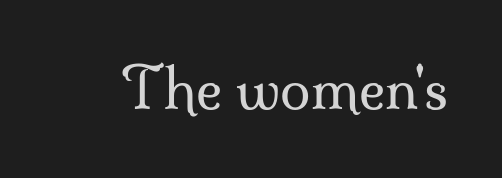
Q: Is the text bold? A: No.
Q: Is the text italic (slanted)? A: No, it is upright.
Q: Is the typeface a serif or a sans-serif typeface? A: Serif.
Q: Is the text underlined? A: No.
Q: Is the spacing between letters normal or unusually wide? A: Normal.
Q: Width (condensed, normal, or wide)? A: Normal.
Q: Stroke contrast? A: Medium.
Q: x-height? A: Small.
Q: Monospaced? A: No.
